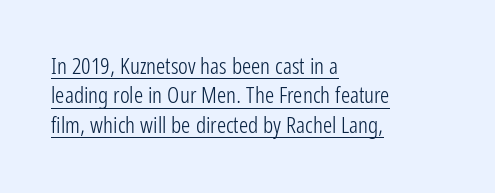
The image shows 23 px text type, upright; set left-aligned, normal line spacing (1.28x), normal letter spacing, underlined.
